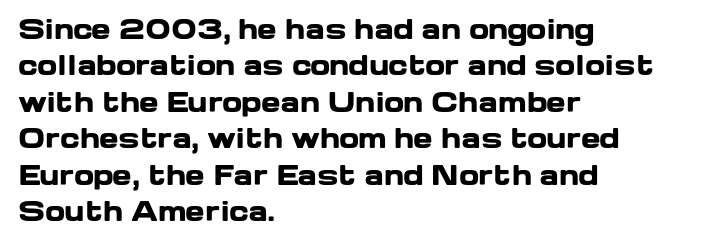
{"italic": "no", "bold": "yes", "underline": "no", "align": "left", "line_spacing": "normal", "line_spacing_ratio": 1.4, "letter_spacing": "normal", "letter_spacing_em": 0.0, "glyph_px": 26}
